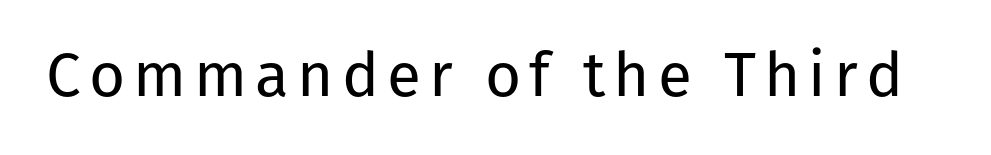
{"serif": "no", "italic": "no", "bold": "no", "weight": "regular", "width": "normal", "stroke_contrast": "low", "x_height": "medium", "monospaced": "no", "underline": "no", "glyph_px": 62}
